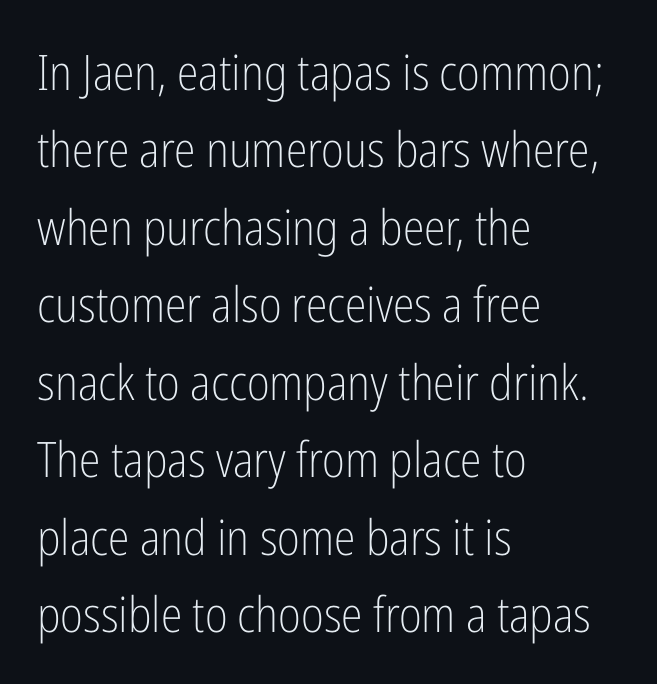
Q: Is the text bold? A: No.
Q: Is the text italic (slanted)? A: No, it is upright.
Q: Is the typeface a serif or a sans-serif typeface? A: Sans-serif.
Q: Is the text underlined? A: No.
Q: How is the paragraph aligned? A: Left-aligned.
Q: Is the spacing between letters normal or unusually wide? A: Normal.
Q: Is the spacing between lines tight, normal or loose? A: Normal.
Q: Width (condensed, normal, or wide)? A: Condensed.
Q: Stroke contrast? A: Low.
Q: x-height? A: Medium.
Q: Monospaced? A: No.
